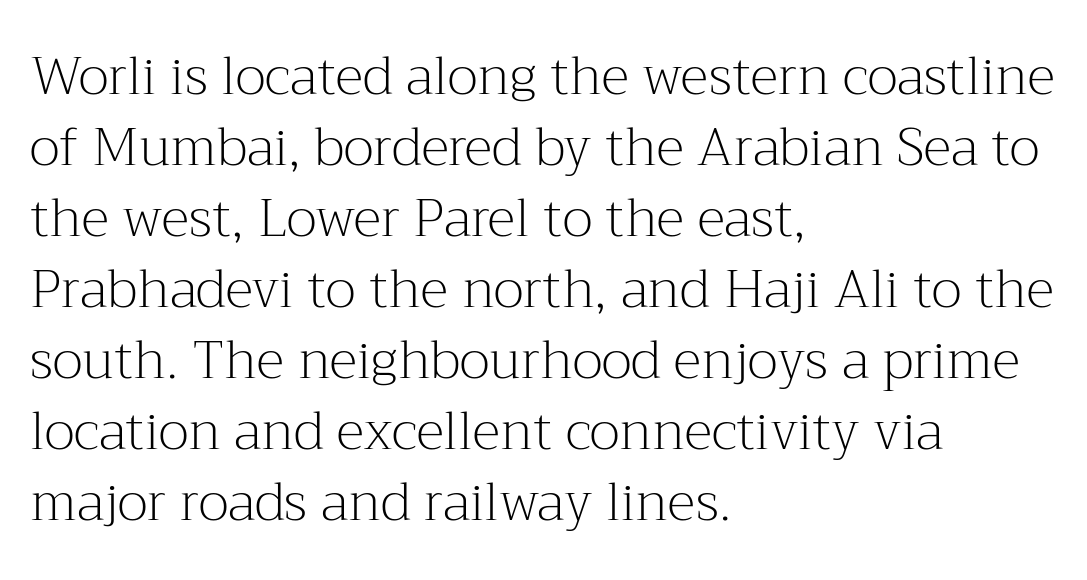
{"serif": "yes", "italic": "no", "bold": "no", "weight": "light", "width": "normal", "stroke_contrast": "medium", "x_height": "medium", "monospaced": "no", "underline": "no", "align": "left", "line_spacing": "normal", "line_spacing_ratio": 1.34, "letter_spacing": "normal", "letter_spacing_em": 0.0, "glyph_px": 53}
